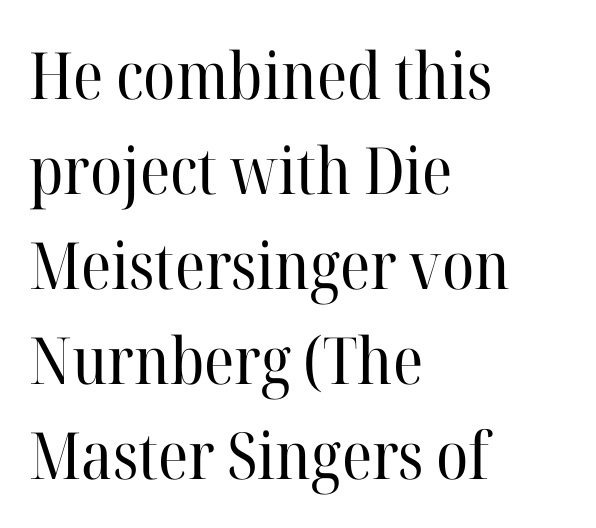
Ordinary non-slanted type is in use. This sample has the flowing, uneven cadence of proportional lettering. Stroke thickness stays within the range of a standard reading face or lighter. The passage is arranged the way most books set body copy — flush left.
